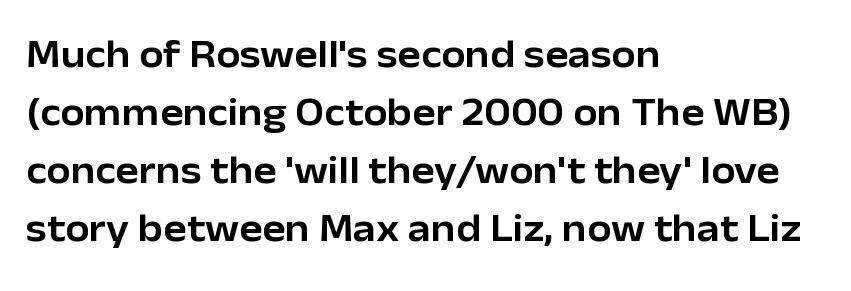
Q: Is the text italic (slanted)? A: No, it is upright.
Q: Is the typeface a serif or a sans-serif typeface? A: Sans-serif.
Q: Is the text underlined? A: No.
Q: How is the paragraph aligned? A: Left-aligned.
Q: Is the spacing between letters normal or unusually wide? A: Normal.
Q: Is the spacing between lines tight, normal or loose? A: Normal.
Q: Width (condensed, normal, or wide)? A: Normal.
Q: Stroke contrast? A: Low.
Q: x-height? A: Medium.
Q: Monospaced? A: No.
